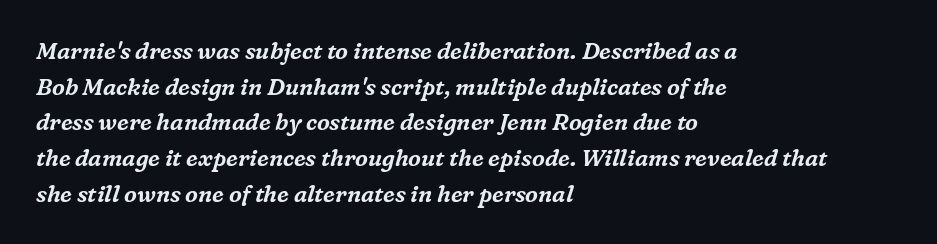
Where is the straight margin? On the left. The font's italic variant was chosen for this text. These lines sit exactly where default settings would place them. Tracking here is standard; glyphs follow each other at the usual distance. Clear beneath every line of the passage.
